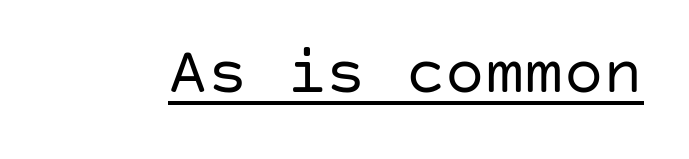
Q: Is the text bold? A: No.
Q: Is the text italic (slanted)? A: No, it is upright.
Q: Is the typeface a serif or a sans-serif typeface? A: Sans-serif.
Q: Is the text underlined? A: Yes.
Q: Is the spacing between letters normal or unusually wide? A: Normal.
Q: Width (condensed, normal, or wide)? A: Normal.
Q: Stroke contrast? A: Low.
Q: x-height? A: Large.
